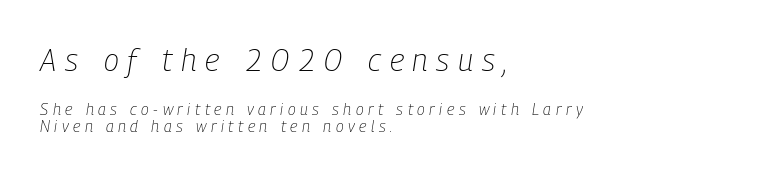
The strokes are not fattened; the text isn't bold. Glance below the letters and you will spot only blank space. Which margin do the lines hug? The left one — the right edge is uneven. What stands out about the letter spacing? Its width — letters are far apart. Here the first block reads like a headline and the second like body copy. The passage shown is typed in a proportional face where columns would drift.
